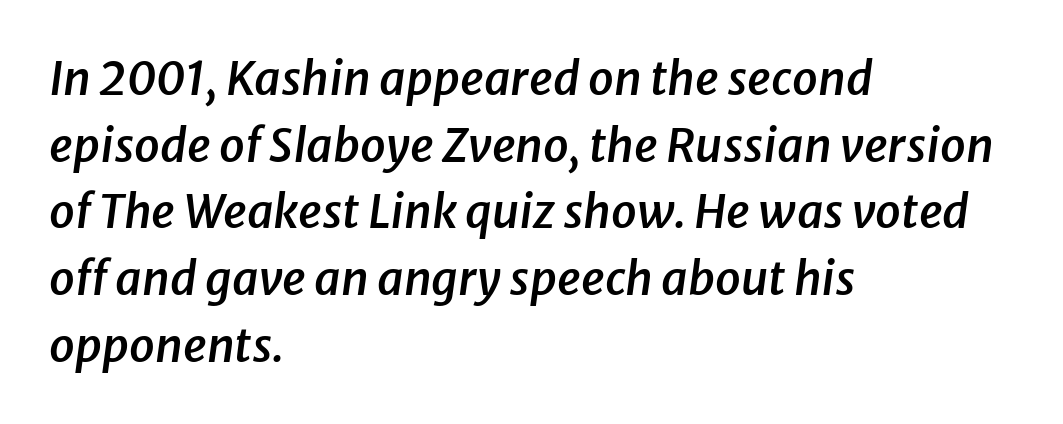
Q: Is the text bold? A: Semi-bold.
Q: Is the text italic (slanted)? A: Yes, it leans right by about 8 degrees.
Q: Is the text underlined? A: No.
Q: How is the paragraph aligned? A: Left-aligned.
Q: Is the spacing between letters normal or unusually wide? A: Normal.
Q: Is the spacing between lines tight, normal or loose? A: Normal.
Q: Width (condensed, normal, or wide)? A: Normal.
Q: Stroke contrast? A: Low.
Q: x-height? A: Medium.
Q: Monospaced? A: No.
